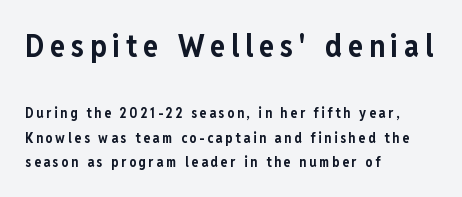
The image shows 31 px bold, condensed sans-serif type, upright; set left-aligned, line spacing 1.73x, not underlined; the first (top) block is 2.21x larger; low stroke contrast and a medium x-height.
